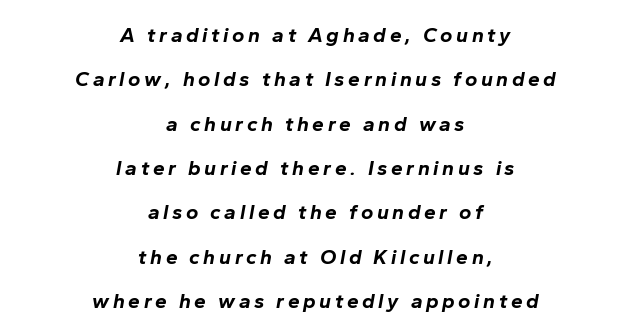
The image shows 21 px bold type, italic (leaning right); set centered, loose line spacing (2.11x), not underlined.
